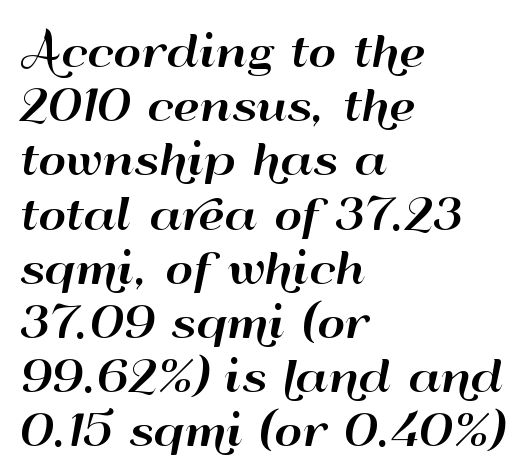
{"serif": "no", "width": "wide", "stroke_contrast": "high", "x_height": "small", "monospaced": "no", "underline": "no", "align": "left", "line_spacing": "normal", "line_spacing_ratio": 1.26, "letter_spacing": "normal", "letter_spacing_em": 0.0, "glyph_px": 43}
